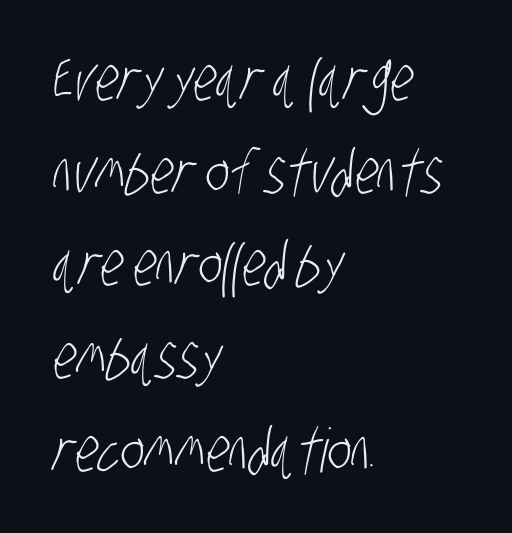
{"serif": "no", "bold": "no", "weight": "light", "width": "condensed", "stroke_contrast": "low", "x_height": "large", "monospaced": "no", "underline": "no", "align": "left", "line_spacing": "normal", "line_spacing_ratio": 1.52, "letter_spacing": "normal", "letter_spacing_em": 0.0, "glyph_px": 61}
